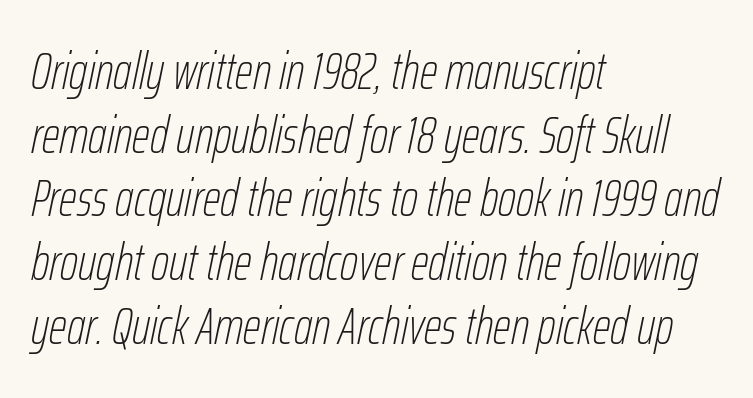
{"italic": "yes", "lean": "right", "slant_degrees": 12, "bold": "no", "weight": "thin", "width": "condensed", "stroke_contrast": "low", "x_height": "medium", "monospaced": "no", "underline": "no", "align": "left", "line_spacing": "normal", "line_spacing_ratio": 1.25, "letter_spacing": "normal", "letter_spacing_em": 0.0, "glyph_px": 51}
